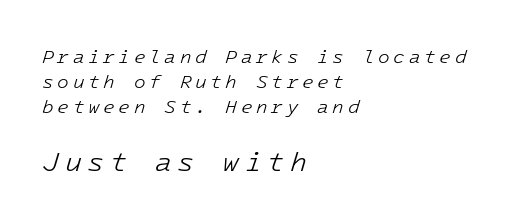
{"italic": "yes", "lean": "right", "slant_degrees": 16, "bold": "no", "weight": "light", "width": "normal", "stroke_contrast": "low", "x_height": "medium", "monospaced": "yes", "underline": "no", "align": "left", "line_spacing": "normal", "line_spacing_ratio": 1.32, "larger_block": "second", "size_ratio": 1.47, "glyph_px": 28}
